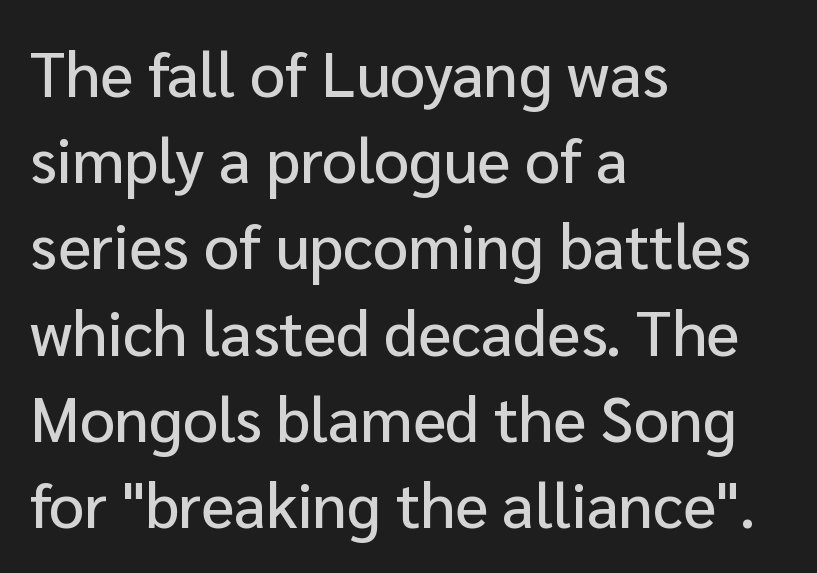
{"serif": "no", "italic": "no", "width": "normal", "stroke_contrast": "low", "x_height": "medium", "monospaced": "no", "underline": "no", "align": "left", "line_spacing": "normal", "line_spacing_ratio": 1.39, "letter_spacing": "normal", "letter_spacing_em": 0.0, "glyph_px": 62}
